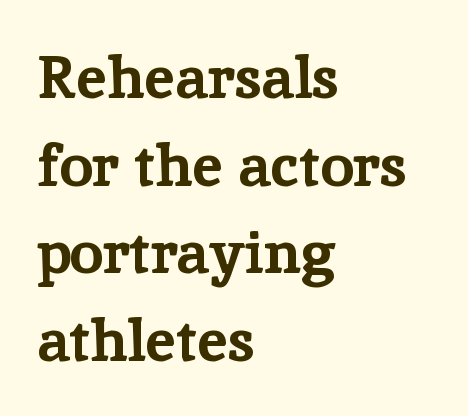
Q: Is the text bold? A: Yes.
Q: Is the text italic (slanted)? A: No, it is upright.
Q: Is the typeface a serif or a sans-serif typeface? A: Serif.
Q: Is the text underlined? A: No.
Q: How is the paragraph aligned? A: Left-aligned.
Q: Is the spacing between letters normal or unusually wide? A: Normal.
Q: Is the spacing between lines tight, normal or loose? A: Normal.
Q: Width (condensed, normal, or wide)? A: Normal.
Q: Stroke contrast? A: Low.
Q: x-height? A: Medium.
Q: Monospaced? A: No.
